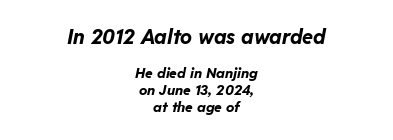
Q: Is the text bold? A: Yes.
Q: Is the text italic (slanted)? A: Yes, it leans right by about 11 degrees.
Q: Is the text underlined? A: No.
Q: How is the paragraph aligned? A: Centered.
Q: Is the spacing between letters normal or unusually wide? A: Normal.
Q: Which block of text is set in a larger size, the first (top) or the second (bottom)? A: The first (top) one.
